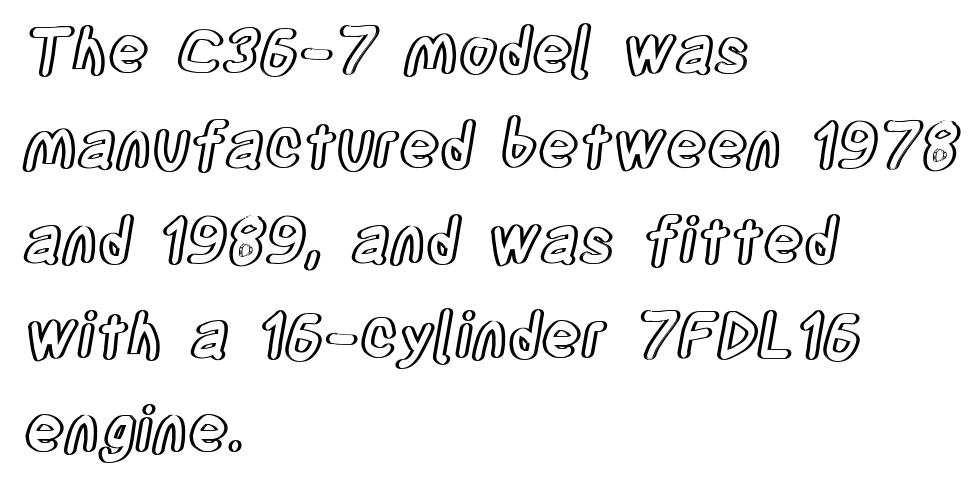
Q: Is the text italic (slanted)? A: Yes.
Q: Is the text underlined? A: No.
Q: How is the paragraph aligned? A: Left-aligned.
Q: Is the spacing between letters normal or unusually wide? A: Normal.
Q: Is the spacing between lines tight, normal or loose? A: Normal.
Q: Width (condensed, normal, or wide)? A: Condensed.
Q: x-height? A: Large.
Q: Monospaced? A: No.
